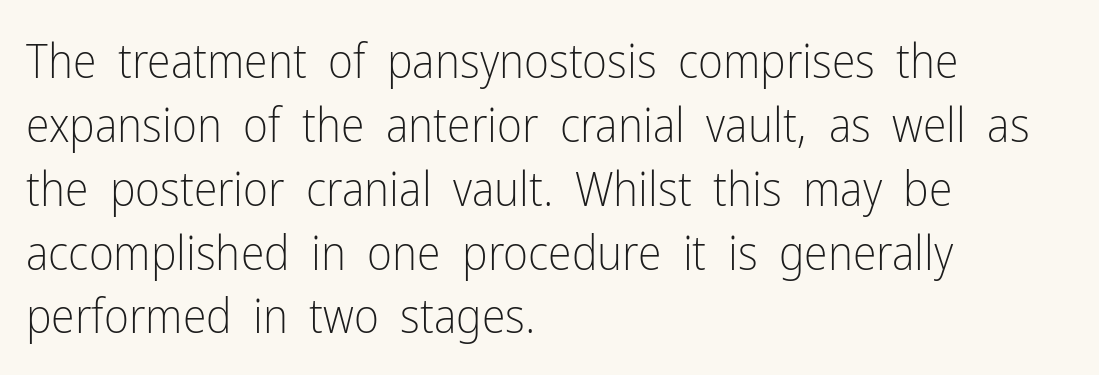
Q: Is the text bold? A: No.
Q: Is the text italic (slanted)? A: No, it is upright.
Q: Is the typeface a serif or a sans-serif typeface? A: Sans-serif.
Q: Is the text underlined? A: No.
Q: How is the paragraph aligned? A: Left-aligned.
Q: Is the spacing between letters normal or unusually wide? A: Normal.
Q: Is the spacing between lines tight, normal or loose? A: Normal.
Q: Width (condensed, normal, or wide)? A: Condensed.
Q: Stroke contrast? A: Low.
Q: x-height? A: Medium.
Q: Monospaced? A: No.
